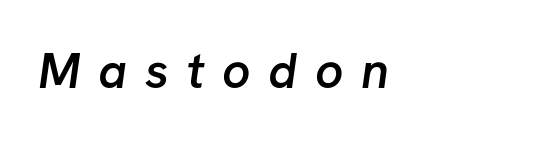
{"serif": "no", "bold": "semi", "weight": "semibold", "width": "normal", "stroke_contrast": "low", "x_height": "medium", "monospaced": "no", "underline": "no", "letter_spacing": "wide", "letter_spacing_em": 0.35, "glyph_px": 50}
